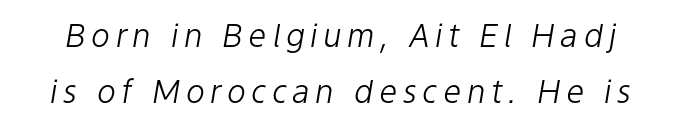
Q: Is the text bold? A: No.
Q: Is the text italic (slanted)? A: Yes, it leans right by about 9 degrees.
Q: Is the text underlined? A: No.
Q: Width (condensed, normal, or wide)? A: Normal.
Q: Stroke contrast? A: Low.
Q: x-height? A: Medium.
Q: Monospaced? A: No.
